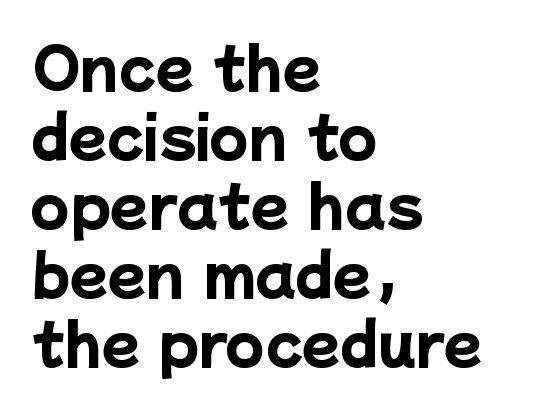
{"serif": "no", "bold": "yes", "weight": "heavy", "width": "normal", "stroke_contrast": "low", "x_height": "medium", "monospaced": "no", "underline": "no", "align": "left", "line_spacing_ratio": 1.23, "letter_spacing": "normal", "letter_spacing_em": 0.0, "glyph_px": 56}
